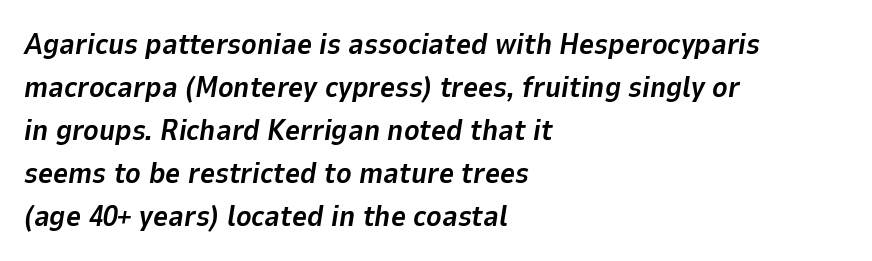
Yep, that's italic — everything's leaning. Normally led — the rows are evenly, conventionally spaced. Nobody touched the tracking dial on this one. Leftover space on each line is placed entirely after the last word. The typesetting leans heavy: a genuine bold.
